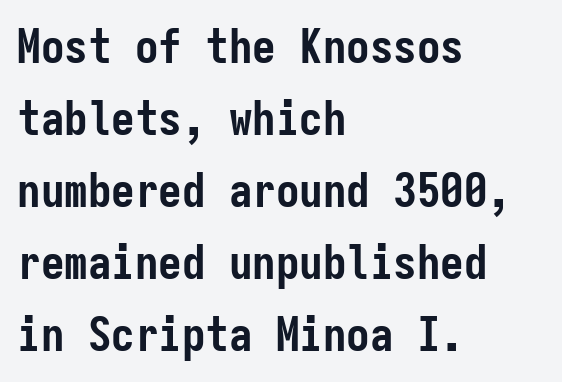
Q: Is the text bold? A: Yes.
Q: Is the text italic (slanted)? A: No, it is upright.
Q: Is the typeface a serif or a sans-serif typeface? A: Sans-serif.
Q: Is the text underlined? A: No.
Q: How is the paragraph aligned? A: Left-aligned.
Q: Is the spacing between letters normal or unusually wide? A: Normal.
Q: Is the spacing between lines tight, normal or loose? A: Normal.
Q: Width (condensed, normal, or wide)? A: Condensed.
Q: Stroke contrast? A: Low.
Q: x-height? A: Medium.
Q: Monospaced? A: Yes.
